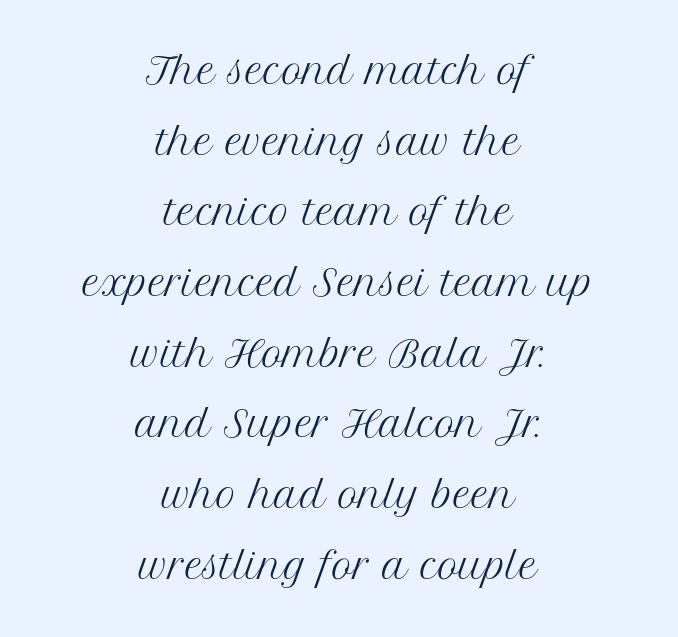
Each row of text sits above clean, open space. No extra ink here — the face is not bold. A typesetter would call this proportional, since set widths differ per character.
